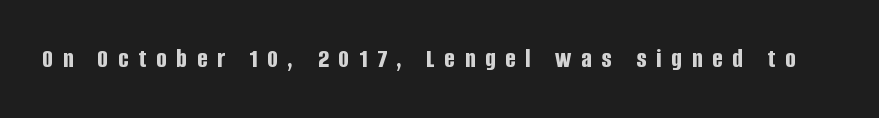
{"italic": "no", "bold": "yes", "underline": "no", "letter_spacing": "wide", "letter_spacing_em": 0.37, "glyph_px": 27}
